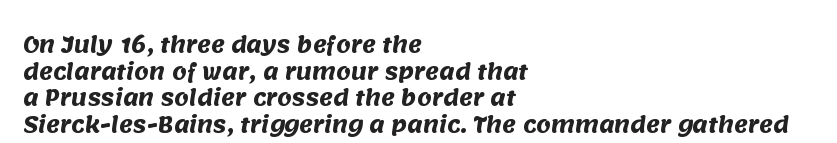
The image shows 21 px bold type; set left-aligned, normal line spacing (1.27x), normal letter spacing, not underlined.
